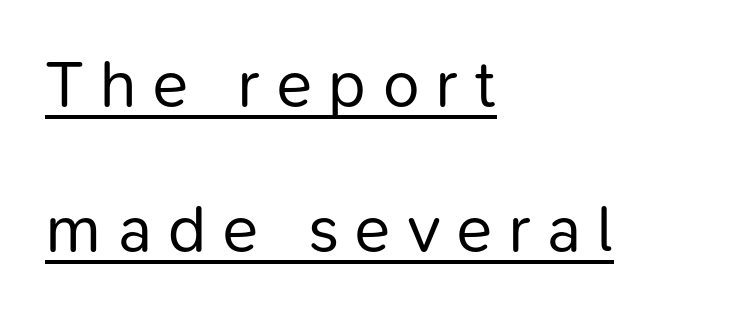
{"serif": "no", "italic": "no", "bold": "no", "weight": "regular", "width": "normal", "stroke_contrast": "low", "x_height": "medium", "monospaced": "no", "underline": "yes", "align": "left", "line_spacing": "loose", "line_spacing_ratio": 2.2, "letter_spacing": "wide", "letter_spacing_em": 0.25, "glyph_px": 66}
